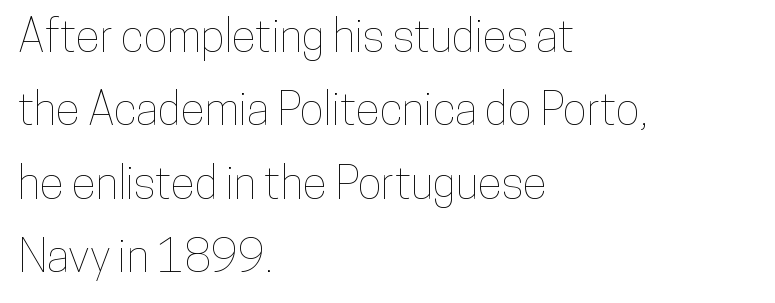
{"italic": "no", "width": "condensed", "stroke_contrast": "low", "x_height": "medium", "monospaced": "no", "underline": "no", "align": "left", "line_spacing": "normal", "line_spacing_ratio": 1.63, "letter_spacing": "normal", "letter_spacing_em": 0.0, "glyph_px": 45}
